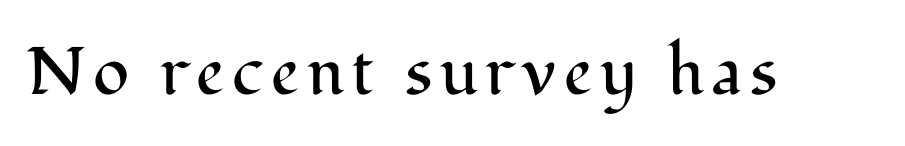
Q: Is the text bold? A: No.
Q: Is the text italic (slanted)? A: No, it is upright.
Q: Is the typeface a serif or a sans-serif typeface? A: Serif.
Q: Is the text underlined? A: No.
Q: Width (condensed, normal, or wide)? A: Normal.
Q: Stroke contrast? A: Medium.
Q: x-height? A: Medium.
Q: Monospaced? A: No.
